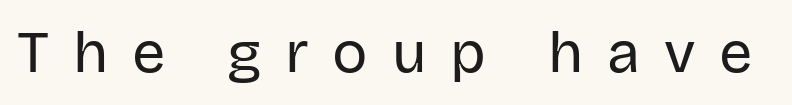
{"serif": "no", "italic": "no", "bold": "no", "weight": "regular", "width": "normal", "stroke_contrast": "low", "x_height": "large", "monospaced": "no", "underline": "no", "letter_spacing": "wide", "letter_spacing_em": 0.4, "glyph_px": 59}
